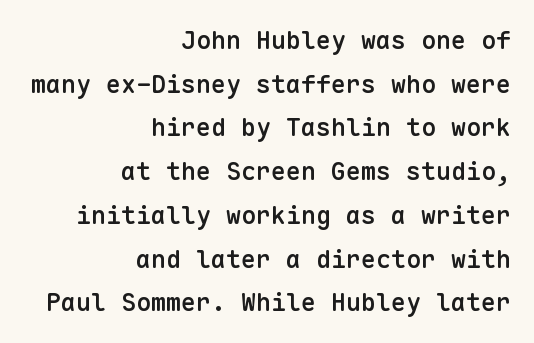
As a designer I'd log this as weight 600, semibold. This sample uses plain, unmodified letter spacing. Only glyphs here, with clear space below each row. Compared with a flush-left layout, this one pins lines to the opposite, right side. Ordinary non-slanted type is in use.
